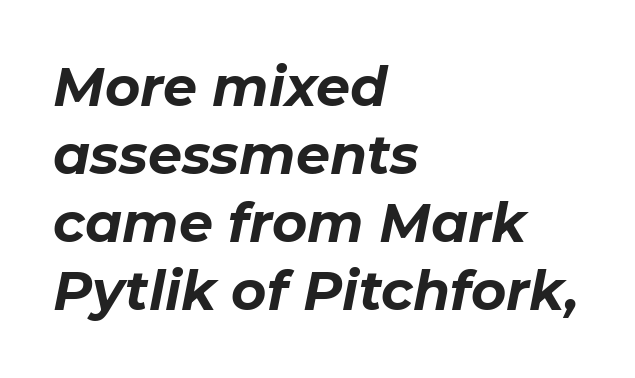
Q: Is the text bold? A: Yes.
Q: Is the text italic (slanted)? A: Yes, it leans right by about 11 degrees.
Q: Is the text underlined? A: No.
Q: How is the paragraph aligned? A: Left-aligned.
Q: Is the spacing between letters normal or unusually wide? A: Normal.
Q: Is the spacing between lines tight, normal or loose? A: Normal.
Q: Width (condensed, normal, or wide)? A: Normal.
Q: Stroke contrast? A: Low.
Q: x-height? A: Medium.
Q: Monospaced? A: No.
